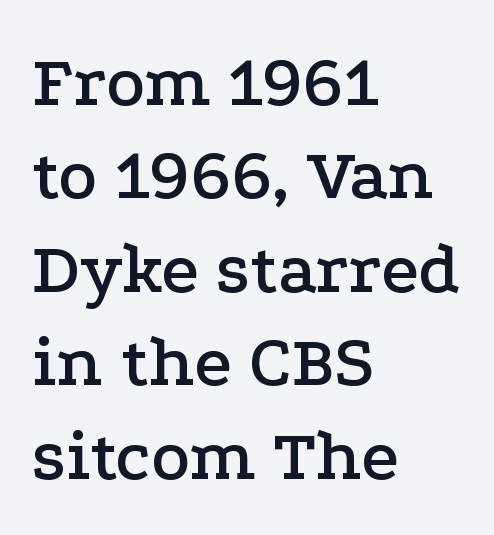
The tracking reads as untouched default to a designer's eye. No word sits above an underline. Evenly set lines give the paragraph a standard silhouette. The passage shown is typed in a proportional face where columns would drift.
